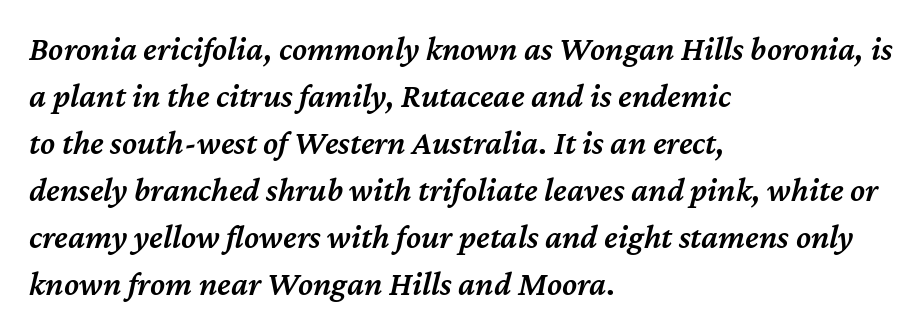
Q: Is the text bold? A: Semi-bold.
Q: Is the text italic (slanted)? A: Yes, it leans right by about 12 degrees.
Q: Is the text underlined? A: No.
Q: How is the paragraph aligned? A: Left-aligned.
Q: Is the spacing between letters normal or unusually wide? A: Normal.
Q: Is the spacing between lines tight, normal or loose? A: Normal.
Q: Width (condensed, normal, or wide)? A: Normal.
Q: Stroke contrast? A: Medium.
Q: x-height? A: Medium.
Q: Monospaced? A: No.
